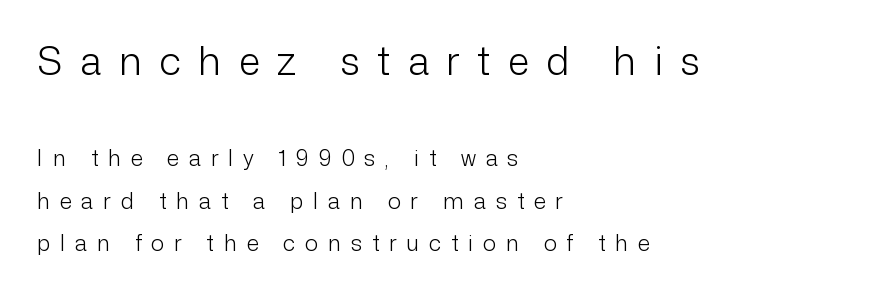
Q: Is the text bold? A: No.
Q: Is the text italic (slanted)? A: No, it is upright.
Q: Is the typeface a serif or a sans-serif typeface? A: Sans-serif.
Q: Is the text underlined? A: No.
Q: How is the paragraph aligned? A: Left-aligned.
Q: Is the spacing between letters normal or unusually wide? A: Unusually wide.
Q: Is the spacing between lines tight, normal or loose? A: Loose.
Q: Which block of text is set in a larger size, the first (top) or the second (bottom)? A: The first (top) one.
Q: Width (condensed, normal, or wide)? A: Normal.
Q: Stroke contrast? A: Low.
Q: x-height? A: Medium.
Q: Monospaced? A: No.
